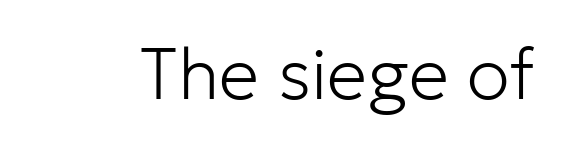
{"serif": "no", "italic": "no", "bold": "no", "weight": "light", "width": "normal", "stroke_contrast": "low", "x_height": "medium", "monospaced": "no", "underline": "no", "letter_spacing": "normal", "letter_spacing_em": 0.0, "glyph_px": 72}
